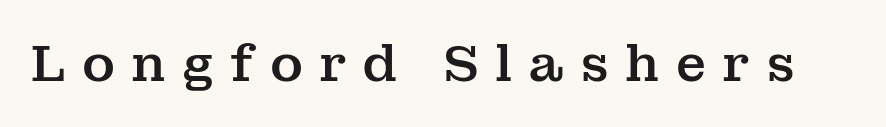
{"serif": "yes", "italic": "no", "width": "normal", "stroke_contrast": "medium", "x_height": "medium", "monospaced": "no", "underline": "no", "letter_spacing": "wide", "letter_spacing_em": 0.32, "glyph_px": 50}
